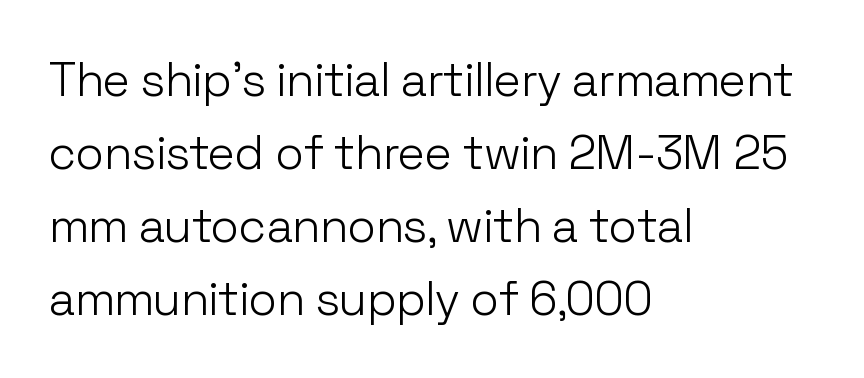
The image shows 47 px light sans-serif type, upright; set left-aligned, normal line spacing (1.55x), normal letter spacing, not underlined; low stroke contrast and a medium x-height.
